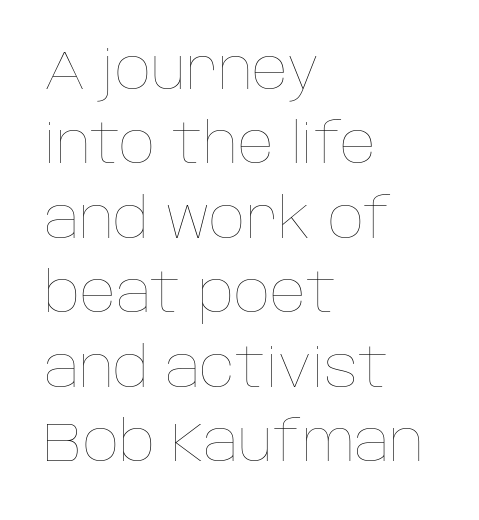
Q: Is the text bold? A: No.
Q: Is the text italic (slanted)? A: No, it is upright.
Q: Is the text underlined? A: No.
Q: How is the paragraph aligned? A: Left-aligned.
Q: Is the spacing between letters normal or unusually wide? A: Normal.
Q: Is the spacing between lines tight, normal or loose? A: Normal.
Q: Width (condensed, normal, or wide)? A: Normal.
Q: Stroke contrast? A: Low.
Q: x-height? A: Large.
Q: Monospaced? A: No.
